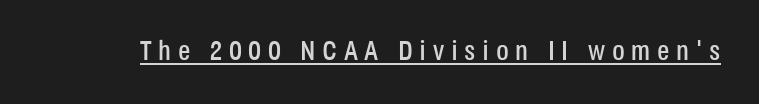
The image shows 28 px condensed sans-serif type, upright; set unusually wide letter spacing (+0.24 em), underlined; low stroke contrast and a large x-height.
